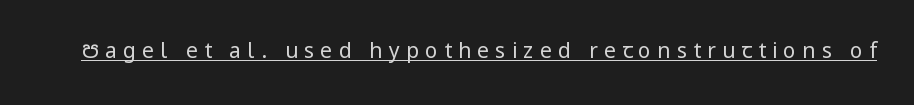
Is the stroke heavy? The answer is a plain regular-or-lighter. Beneath each row of characters lies a ruled line. When letters stand straight like this, we call the style roman or upright. Short note: letters widely spaced.
